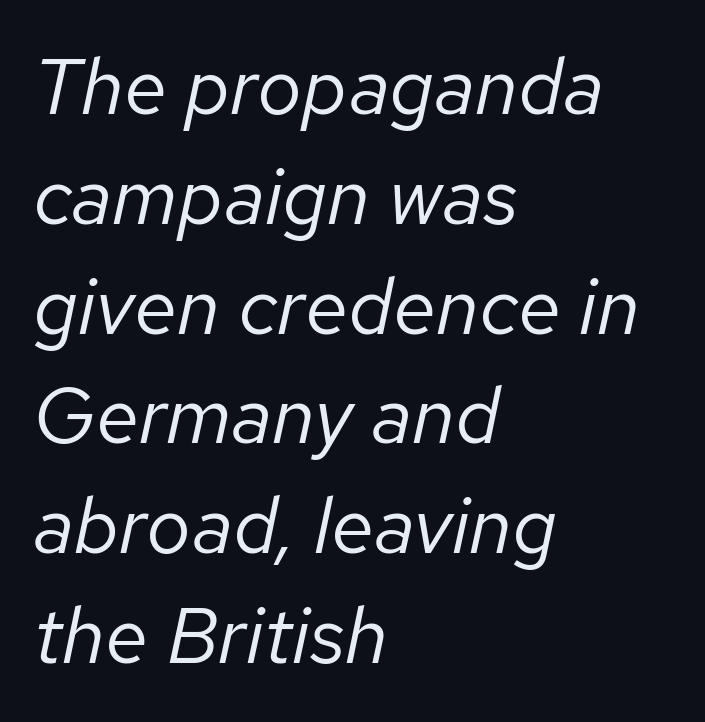
A quiet, ordinary-to-light weight characterises the typeface. Short and long lines alike share a common starting point at left. Proportional: the letters do not fall into vertical columns. Tracking here is standard; glyphs follow each other at the usual distance. Glance below the letters and you will spot only blank space. The specimen reads as italic at a glance.
